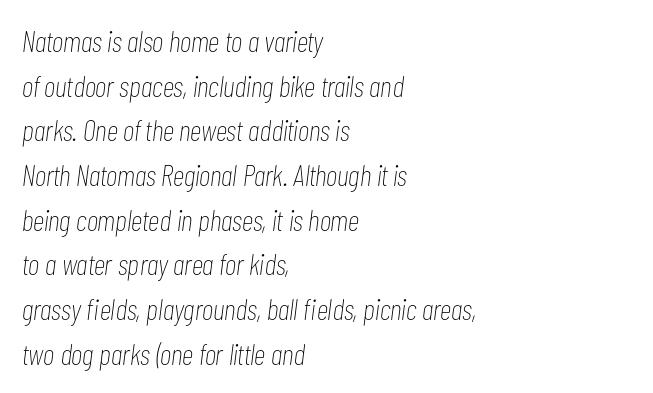
Q: Is the text bold? A: No.
Q: Is the text italic (slanted)? A: Yes, it leans right by about 7 degrees.
Q: Is the text underlined? A: No.
Q: How is the paragraph aligned? A: Left-aligned.
Q: Is the spacing between letters normal or unusually wide? A: Normal.
Q: Is the spacing between lines tight, normal or loose? A: Normal.
Q: Width (condensed, normal, or wide)? A: Condensed.
Q: Stroke contrast? A: Low.
Q: x-height? A: Medium.
Q: Monospaced? A: No.
